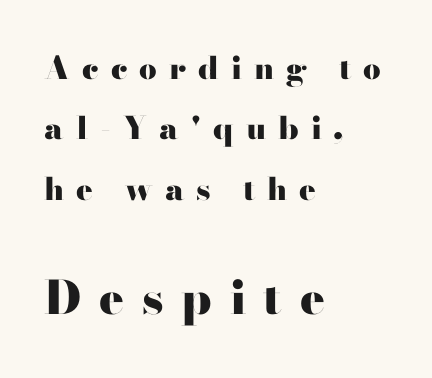
{"serif": "yes", "italic": "no", "bold": "yes", "weight": "heavy", "width": "wide", "stroke_contrast": "high", "x_height": "small", "monospaced": "no", "underline": "no", "align": "left", "line_spacing": "loose", "line_spacing_ratio": 1.95, "letter_spacing": "wide", "letter_spacing_em": 0.39, "larger_block": "second", "size_ratio": 1.48, "glyph_px": 46}
